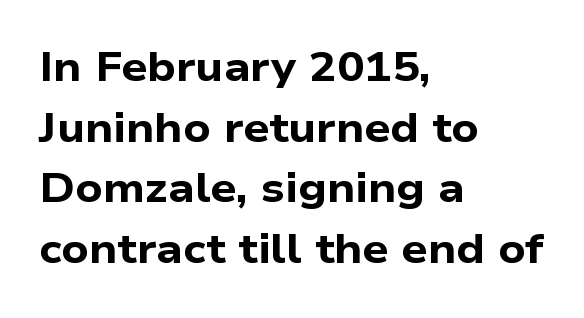
The image shows 41 px bold, wide sans-serif type; set left-aligned, normal line spacing (1.48x), normal letter spacing, not underlined; low stroke contrast and a medium x-height.
